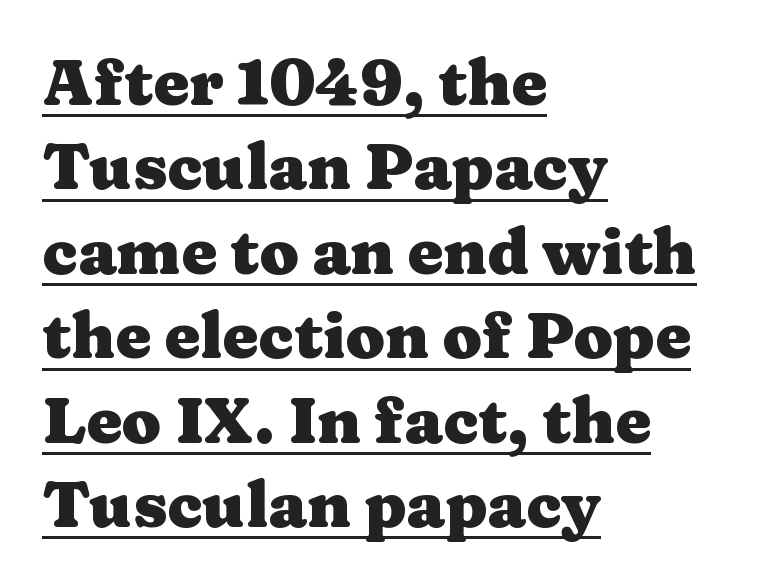
The image shows 64 px heavy, wide serif type, upright; set left-aligned, normal line spacing (1.32x), normal letter spacing, underlined; medium stroke contrast and a medium x-height.
